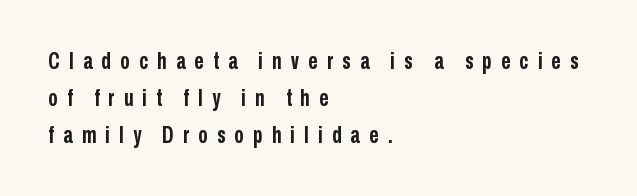
The image shows 23 px bold type, upright; set left-aligned, normal line spacing (1.6x), unusually wide letter spacing (+0.4 em), not underlined.
